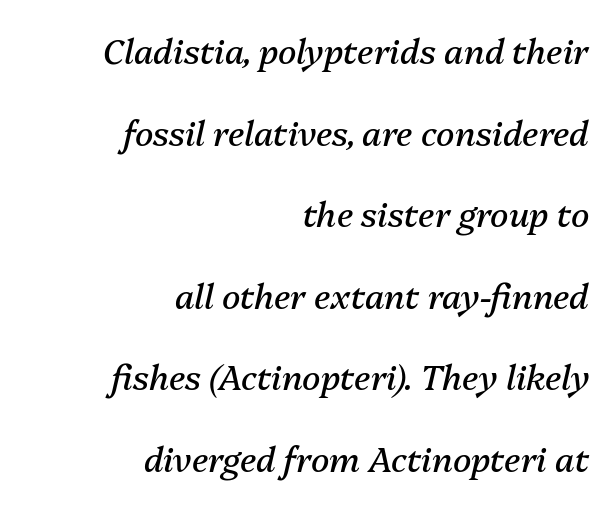
The image shows 34 px regular-weight type, italic (leaning right); set right-aligned, loose line spacing (2.4x), normal letter spacing, not underlined; medium stroke contrast and a medium x-height.
